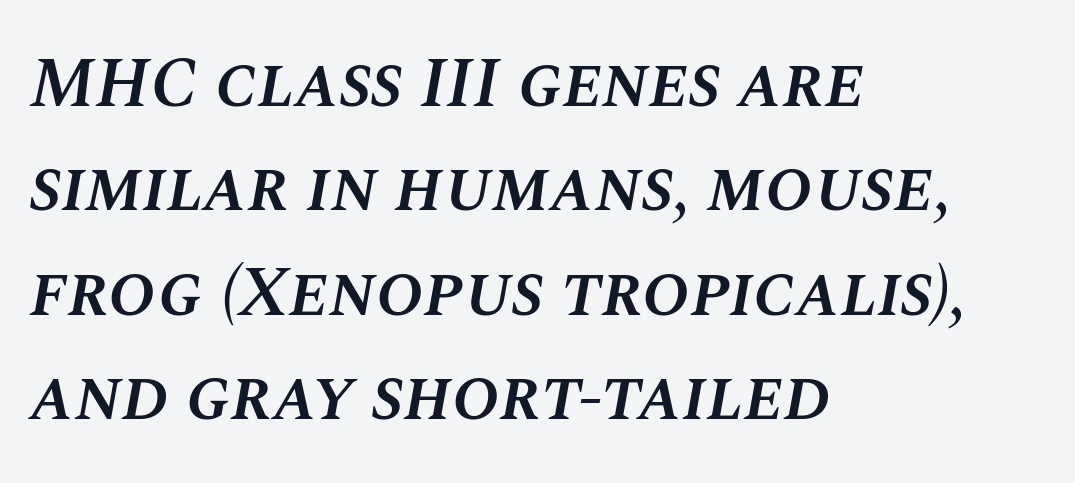
Q: Is the text bold? A: Semi-bold.
Q: Is the text italic (slanted)? A: Yes, it leans right by about 10 degrees.
Q: Is the text underlined? A: No.
Q: How is the paragraph aligned? A: Left-aligned.
Q: Is the spacing between letters normal or unusually wide? A: Normal.
Q: Is the spacing between lines tight, normal or loose? A: Normal.
Q: Width (condensed, normal, or wide)? A: Normal.
Q: Stroke contrast? A: Medium.
Q: x-height? A: Large.
Q: Monospaced? A: No.
